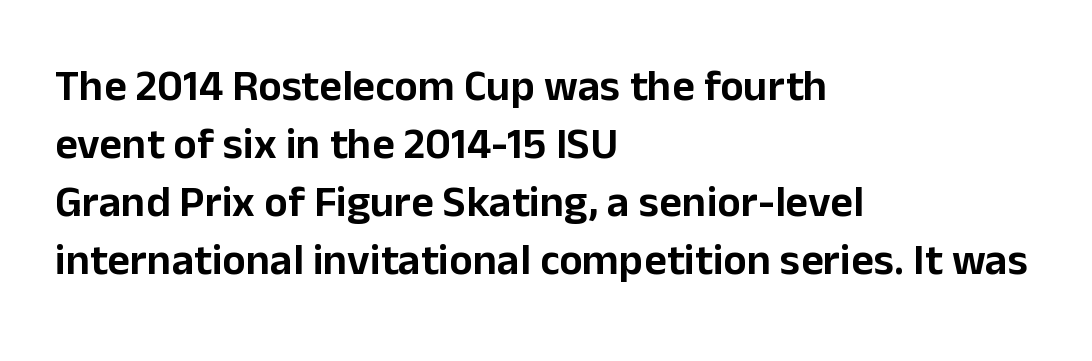
The image shows 44 px sans-serif type, upright; set left-aligned, normal line spacing (1.32x), normal letter spacing, not underlined; low stroke contrast and a medium x-height.
